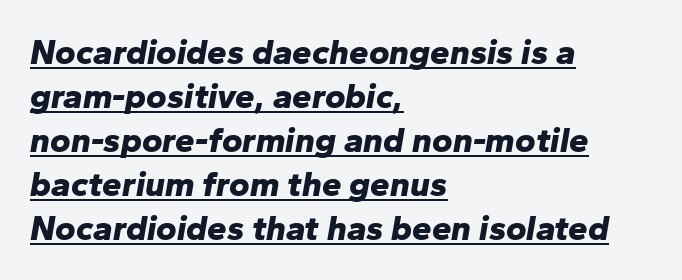
Somebody hit Ctrl+U on this one — the words are underlined. Typeset ragged right — the left edge is the straight one. Every letter is thick-stroked: bold, no question. Spacing verdict: proportional, widths tailored to each character. The font's italic variant was chosen for this text.
